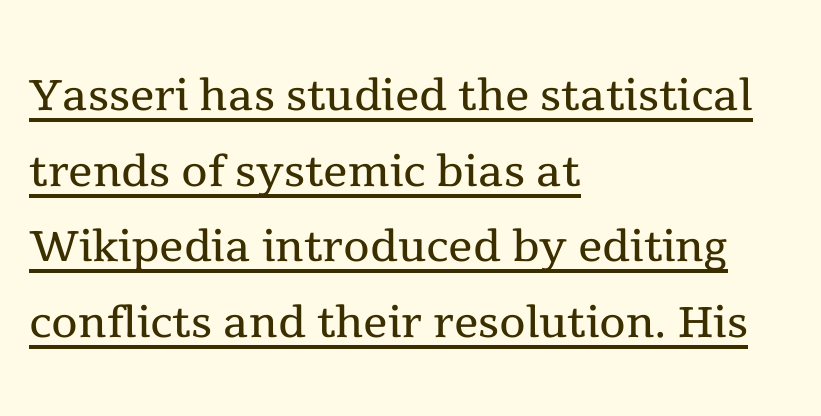
The image shows 61 px regular-weight serif type, upright; set left-aligned, line spacing 1.24x, normal letter spacing, underlined; a medium x-height.
